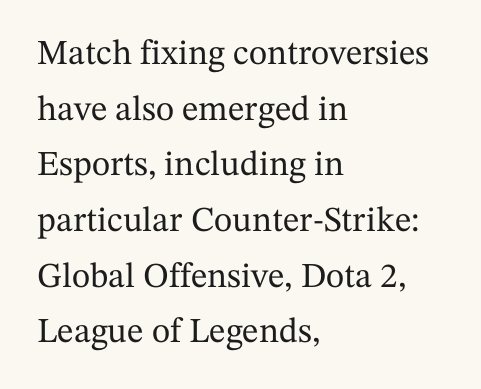
The image shows 35 px serif type, upright; set left-aligned, normal line spacing (1.59x), normal letter spacing, not underlined; medium stroke contrast and a medium x-height.
